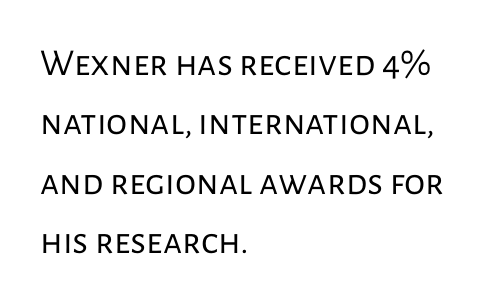
The image shows 38 px regular-weight sans-serif type, upright; set left-aligned, normal line spacing (1.56x), normal letter spacing, not underlined; low stroke contrast and a medium x-height.
